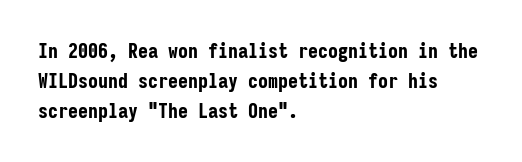
{"italic": "no", "bold": "yes", "underline": "no", "align": "left", "line_spacing": "normal", "line_spacing_ratio": 1.5, "letter_spacing": "normal", "letter_spacing_em": 0.0, "glyph_px": 20}
